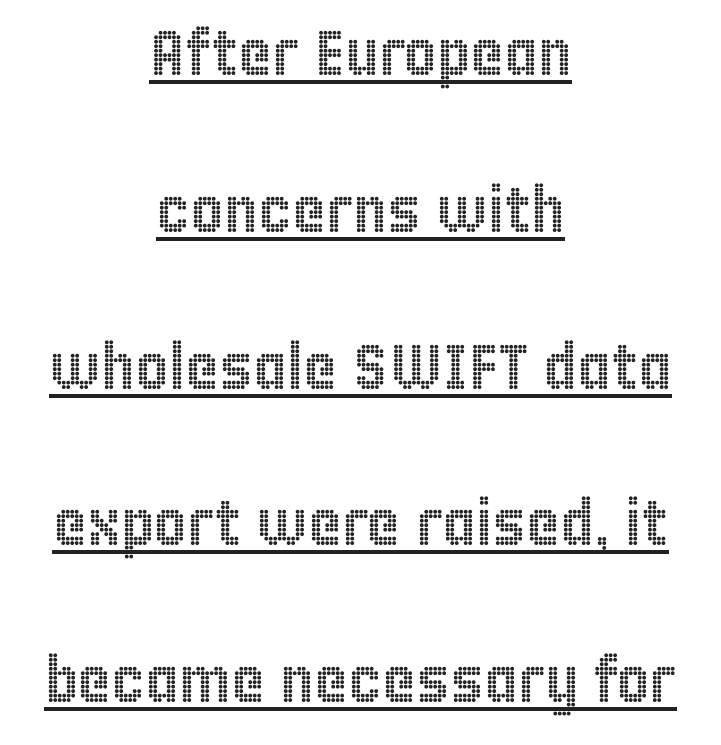
{"italic": "no", "width": "condensed", "x_height": "large", "monospaced": "no", "underline": "yes", "align": "center", "line_spacing": "loose", "line_spacing_ratio": 2.45, "letter_spacing": "normal", "letter_spacing_em": 0.0, "glyph_px": 64}
